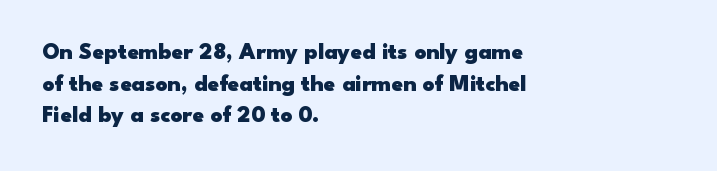
One glance says typical: line gaps are just what's usual. The letters stand upright; this is a roman face. These lines stack with their left ends in a neat column. Bold? Absolutely — the strokes are thick and heavy.
